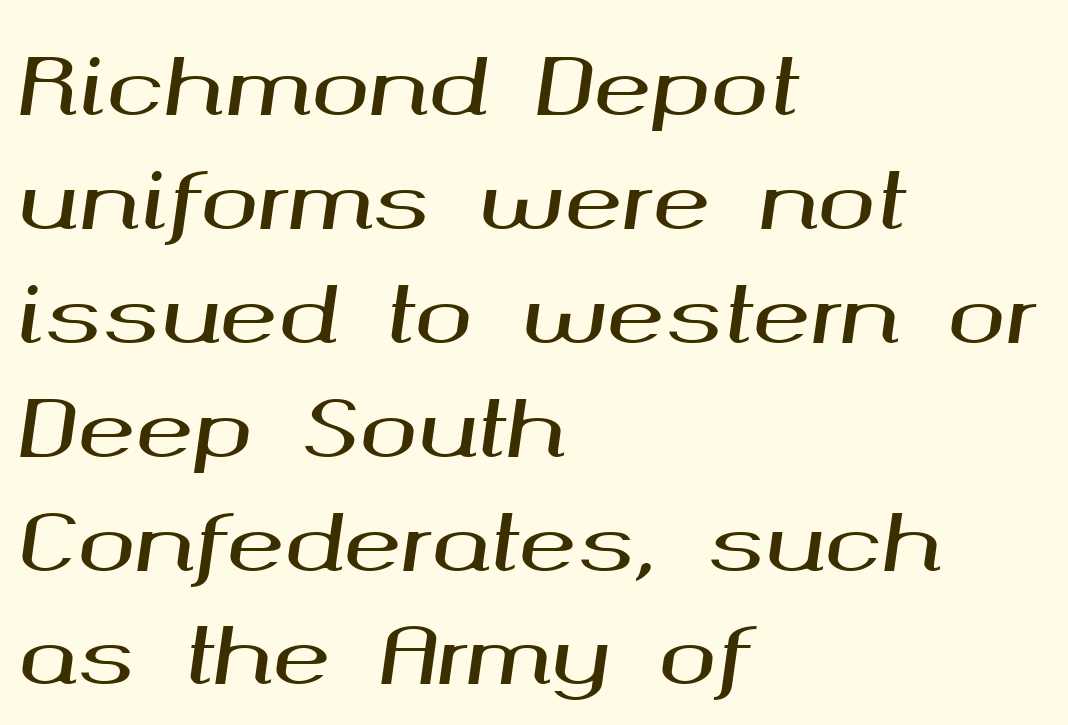
{"italic": "yes", "lean": "right", "slant_degrees": 8, "width": "wide", "stroke_contrast": "medium", "x_height": "medium", "monospaced": "no", "underline": "no", "align": "left", "line_spacing": "normal", "line_spacing_ratio": 1.46, "letter_spacing": "normal", "letter_spacing_em": 0.0, "glyph_px": 78}
